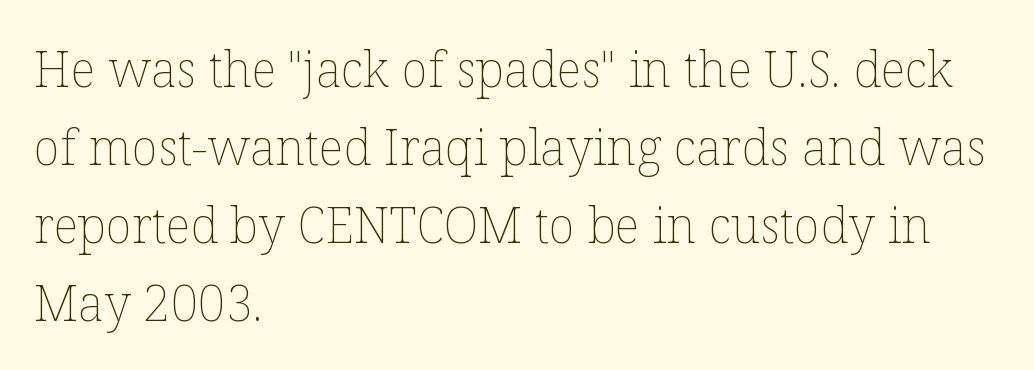
{"italic": "no", "bold": "no", "weight": "thin", "width": "normal", "stroke_contrast": "low", "x_height": "medium", "monospaced": "no", "underline": "no", "align": "left", "line_spacing": "normal", "line_spacing_ratio": 1.59, "letter_spacing": "normal", "letter_spacing_em": 0.0, "glyph_px": 49}
